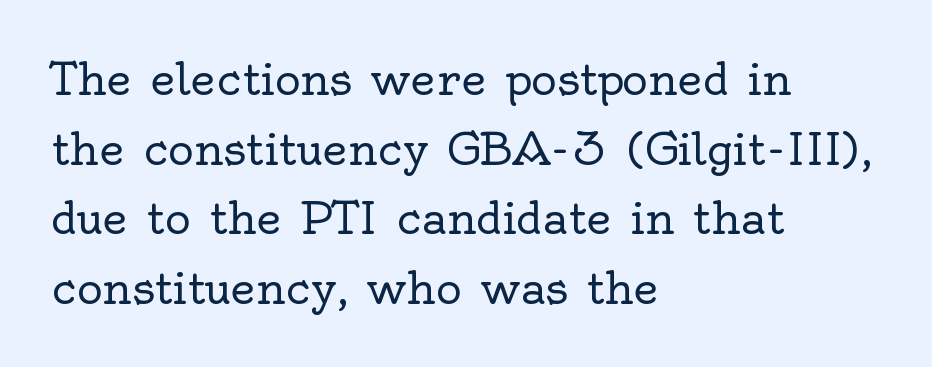
Q: Is the text bold? A: No.
Q: Is the text italic (slanted)? A: No, it is upright.
Q: Is the typeface a serif or a sans-serif typeface? A: Serif.
Q: Is the text underlined? A: No.
Q: How is the paragraph aligned? A: Left-aligned.
Q: Is the spacing between letters normal or unusually wide? A: Normal.
Q: Is the spacing between lines tight, normal or loose? A: Normal.
Q: Width (condensed, normal, or wide)? A: Normal.
Q: x-height? A: Small.
Q: Monospaced? A: No.
